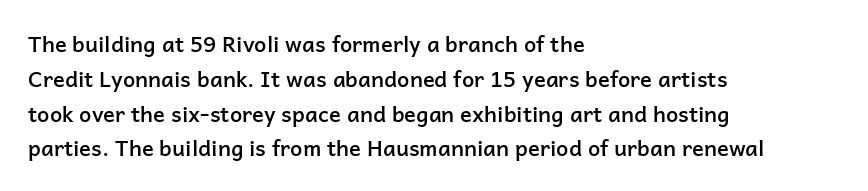
The image shows 22 px text type, upright; set left-aligned, normal line spacing (1.58x), normal letter spacing, not underlined.
